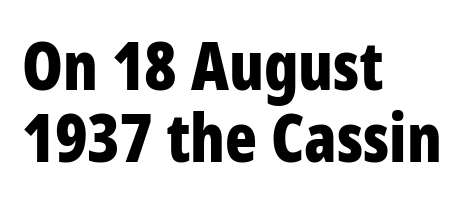
Do the characters align in a grid? No, the font is proportional. These lines huddle together more closely than default settings would place them. Each line starts at the same left margin while the right side varies. Caption: bold face, heavy strokes.
